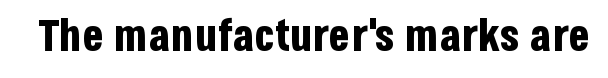
{"serif": "no", "italic": "no", "bold": "yes", "weight": "bold", "width": "condensed", "stroke_contrast": "low", "x_height": "large", "monospaced": "no", "underline": "no", "letter_spacing": "normal", "letter_spacing_em": 0.0, "glyph_px": 45}
